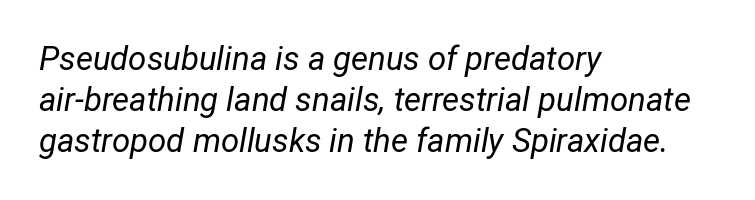
{"italic": "yes", "lean": "right", "slant_degrees": 12, "bold": "no", "weight": "regular", "width": "condensed", "stroke_contrast": "low", "x_height": "medium", "monospaced": "no", "underline": "no", "align": "left", "line_spacing_ratio": 1.24, "letter_spacing": "normal", "letter_spacing_em": 0.0, "glyph_px": 33}
